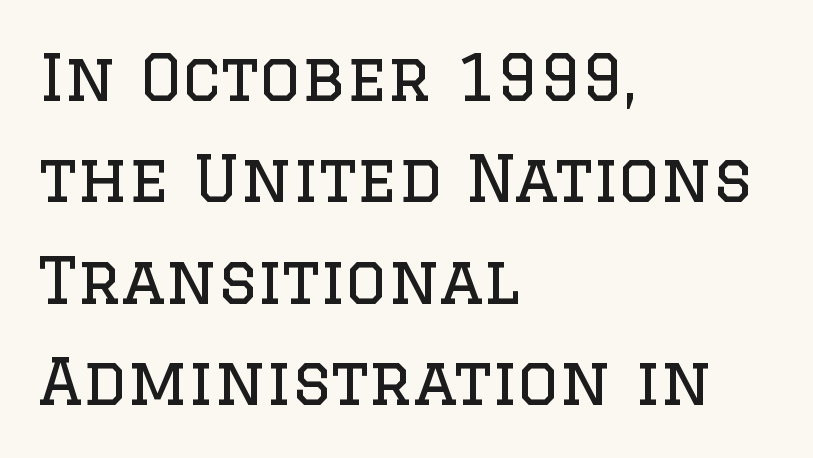
The image shows 65 px regular-weight serif type, upright; set left-aligned, normal line spacing (1.56x), normal letter spacing, not underlined; low stroke contrast and a large x-height.
